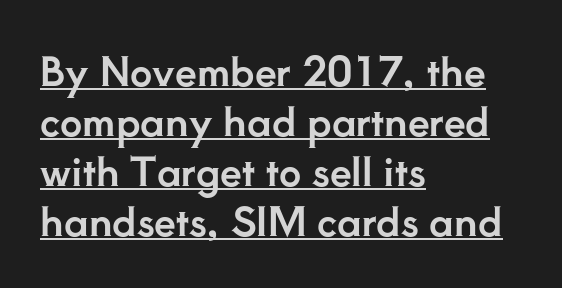
{"serif": "yes", "italic": "no", "width": "normal", "stroke_contrast": "low", "x_height": "small", "monospaced": "no", "underline": "yes", "align": "left", "line_spacing": "normal", "line_spacing_ratio": 1.28, "letter_spacing": "normal", "letter_spacing_em": 0.0, "glyph_px": 39}
